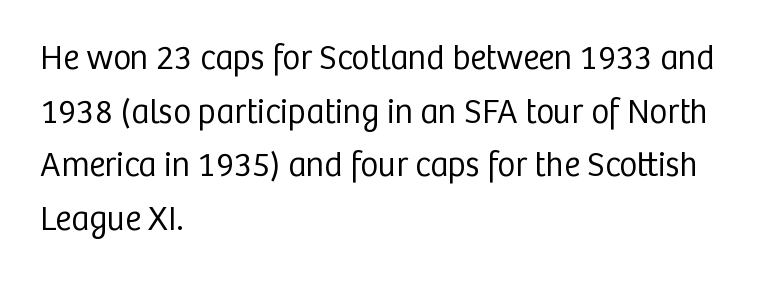
{"serif": "no", "italic": "no", "bold": "no", "weight": "regular", "width": "normal", "stroke_contrast": "low", "x_height": "medium", "monospaced": "no", "underline": "no", "align": "left", "line_spacing": "normal", "line_spacing_ratio": 1.58, "letter_spacing": "normal", "letter_spacing_em": 0.0, "glyph_px": 34}
